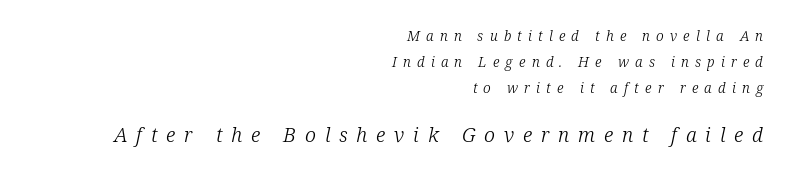
Compared with typical body copy, the letter spacing here is much looser. You get the small type first, then a jump to larger type. The zone under the glyphs is completely vacant. Does the copy run flush right? Yes — the right margin is perfectly even. No heavy texture on the line: the type isn't bold. Slanted lettering throughout.
